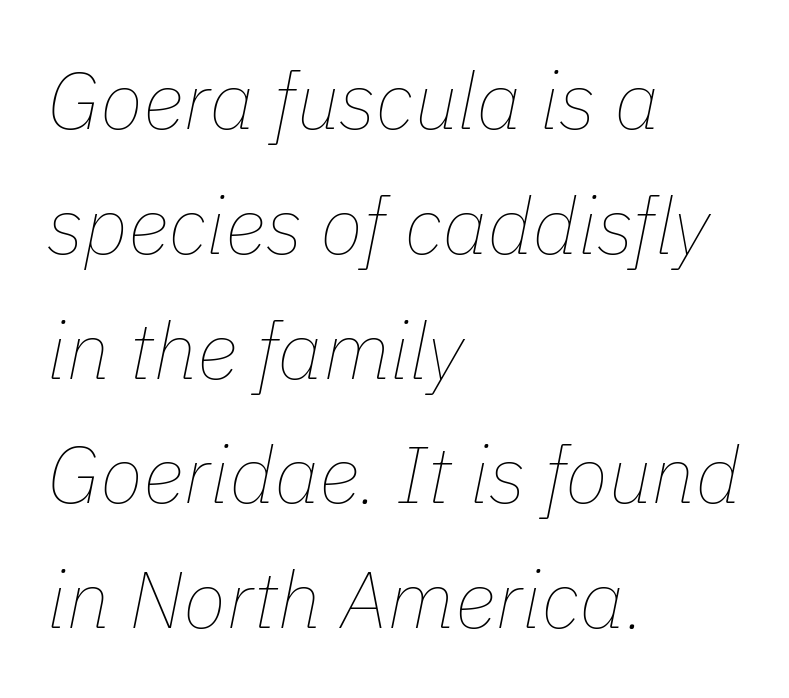
{"italic": "yes", "lean": "right", "slant_degrees": 11, "bold": "no", "weight": "thin", "width": "normal", "stroke_contrast": "low", "x_height": "medium", "monospaced": "no", "underline": "no", "align": "left", "line_spacing": "normal", "line_spacing_ratio": 1.56, "letter_spacing": "normal", "letter_spacing_em": 0.0, "glyph_px": 80}
